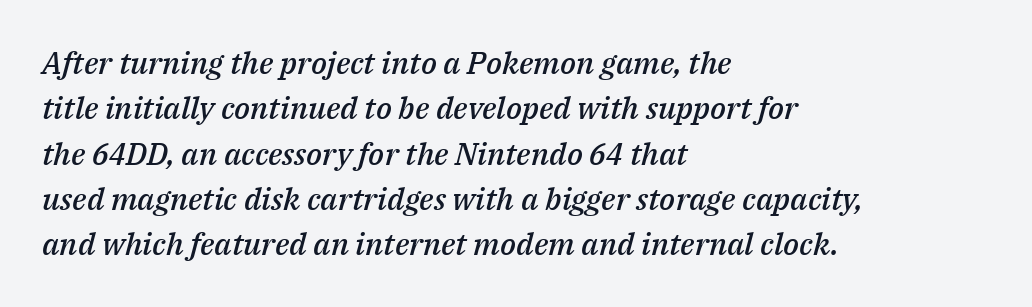
{"italic": "yes", "lean": "right", "slant_degrees": 14, "bold": "semi", "weight": "semibold", "width": "normal", "stroke_contrast": "medium", "x_height": "medium", "monospaced": "no", "underline": "no", "align": "left", "line_spacing": "normal", "line_spacing_ratio": 1.46, "letter_spacing": "normal", "letter_spacing_em": 0.0, "glyph_px": 31}
